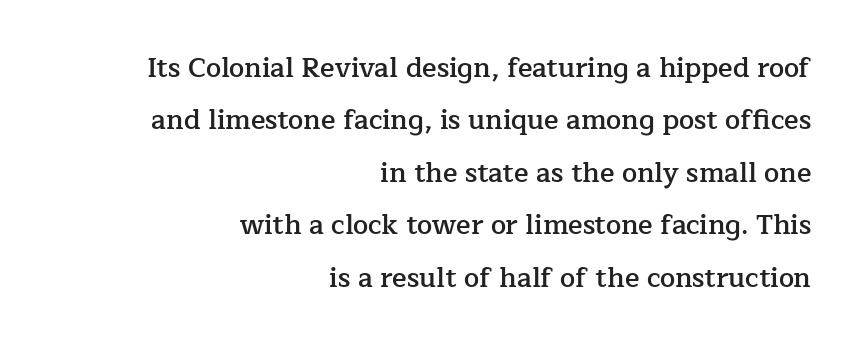
Q: Is the text bold? A: Semi-bold.
Q: Is the text italic (slanted)? A: No, it is upright.
Q: Is the text underlined? A: No.
Q: How is the paragraph aligned? A: Right-aligned.
Q: Is the spacing between letters normal or unusually wide? A: Normal.
Q: Is the spacing between lines tight, normal or loose? A: Loose.
